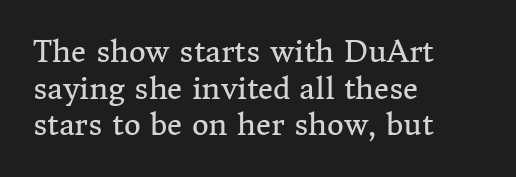
{"serif": "yes", "italic": "no", "bold": "no", "weight": "regular", "width": "normal", "stroke_contrast": "medium", "x_height": "medium", "monospaced": "no", "underline": "no", "align": "left", "line_spacing": "normal", "line_spacing_ratio": 1.26, "letter_spacing": "normal", "letter_spacing_em": 0.0, "glyph_px": 29}
